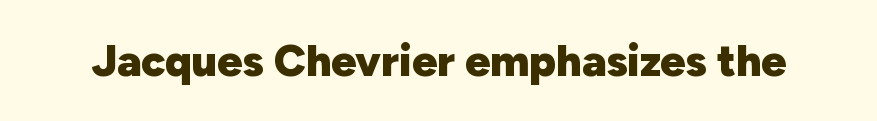
{"serif": "no", "italic": "no", "bold": "yes", "weight": "heavy", "width": "normal", "stroke_contrast": "low", "x_height": "medium", "monospaced": "no", "underline": "no", "letter_spacing": "normal", "letter_spacing_em": 0.0, "glyph_px": 44}
